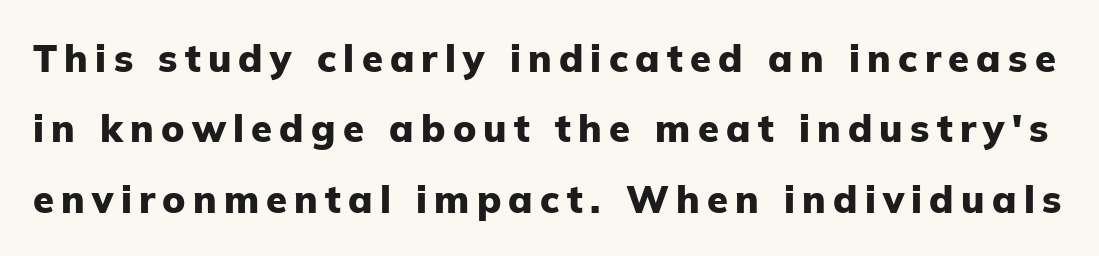
Q: Is the text bold? A: Yes.
Q: Is the text italic (slanted)? A: No, it is upright.
Q: Is the typeface a serif or a sans-serif typeface? A: Sans-serif.
Q: Is the text underlined? A: No.
Q: Width (condensed, normal, or wide)? A: Normal.
Q: Stroke contrast? A: Low.
Q: x-height? A: Medium.
Q: Monospaced? A: No.
